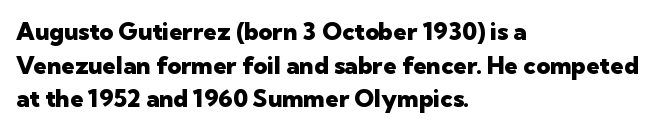
Any mark beneath the type? The region is blank. Regular leading. The face used here is rendered with its standard letterfit. These words are printed bold, with thick strokes throughout. Italic? Not at all — the glyphs are vertical. Left-aligned paragraph, ragged on the right.
